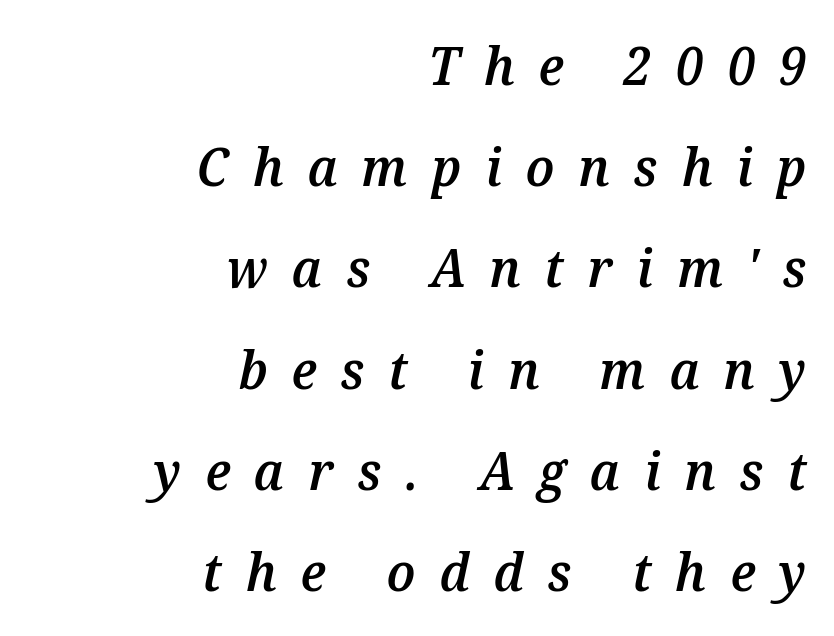
The image shows 53 px semibold type, italic (leaning right); set right-aligned, loose line spacing (1.91x), unusually wide letter spacing (+0.45 em), not underlined; medium stroke contrast and a medium x-height.
